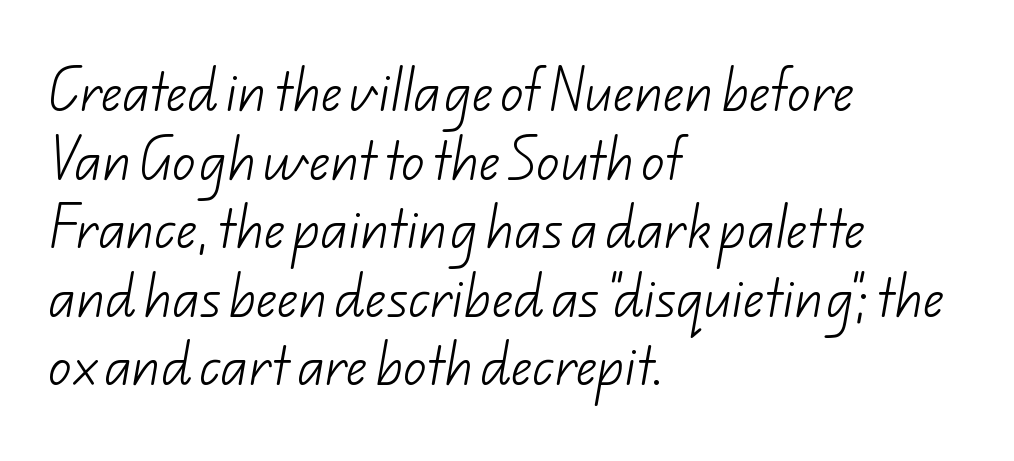
{"serif": "no", "bold": "no", "weight": "light", "width": "normal", "stroke_contrast": "low", "x_height": "small", "monospaced": "no", "underline": "no", "align": "left", "line_spacing": "normal", "line_spacing_ratio": 1.49, "letter_spacing": "normal", "letter_spacing_em": 0.0, "glyph_px": 46}
